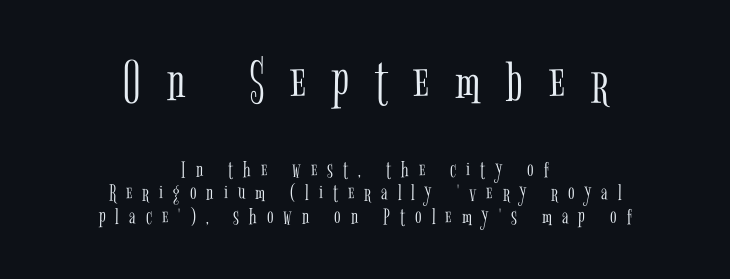
Q: Is the text bold? A: No.
Q: Is the text italic (slanted)? A: No, it is upright.
Q: Is the typeface a serif or a sans-serif typeface? A: Serif.
Q: Is the text underlined? A: No.
Q: How is the paragraph aligned? A: Centered.
Q: Is the spacing between letters normal or unusually wide? A: Unusually wide.
Q: Is the spacing between lines tight, normal or loose? A: Tight.
Q: Which block of text is set in a larger size, the first (top) or the second (bottom)? A: The first (top) one.
Q: Width (condensed, normal, or wide)? A: Condensed.
Q: Stroke contrast? A: Low.
Q: x-height? A: Medium.
Q: Monospaced? A: No.
